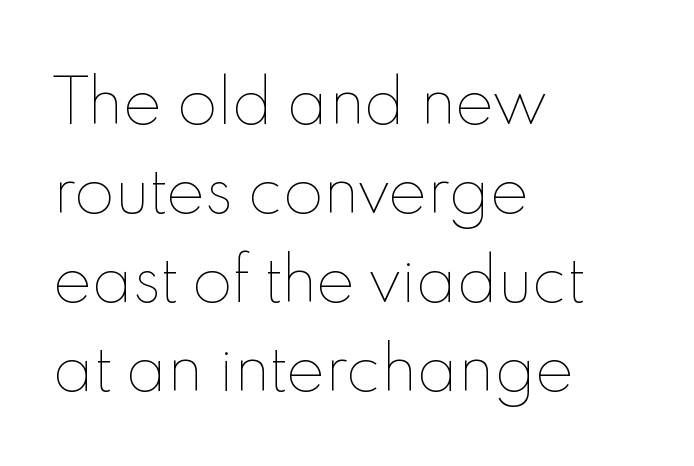
This sample is left-justified, so line endings fall wherever the words run out. Proportional: the letters do not fall into vertical columns. How would I describe the line gaps? Plain and ordinary. What stands out about the letter spacing? Nothing — it is the standard amount. Letters rest on an invisible, unmarked baseline.
